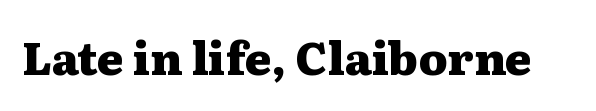
Default kerning and tracking; the words read as compact shapes. Character widths vary here, with narrow letters taking less room than wide ones. Note: serifs present on the glyphs. Ordinary non-slanted type is in use. Underlining? Definitely not there.
